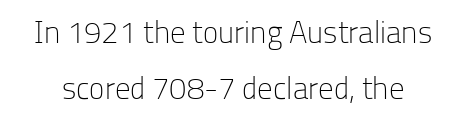
Q: Is the text bold? A: No.
Q: Is the text italic (slanted)? A: No, it is upright.
Q: Is the typeface a serif or a sans-serif typeface? A: Sans-serif.
Q: Is the text underlined? A: No.
Q: Is the spacing between letters normal or unusually wide? A: Normal.
Q: Width (condensed, normal, or wide)? A: Normal.
Q: Stroke contrast? A: Low.
Q: x-height? A: Medium.
Q: Monospaced? A: No.
